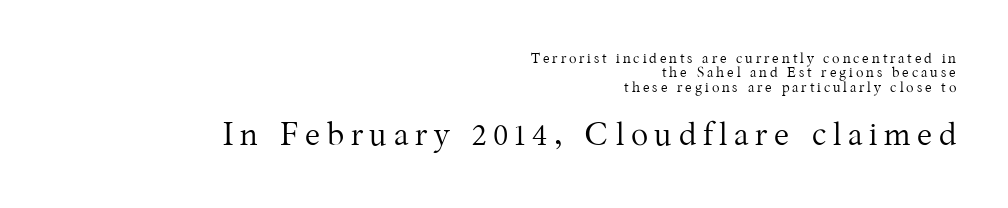
The image shows 32 px regular-weight serif type, upright; set right-aligned, tight line spacing (1.02x), unusually wide letter spacing (+0.21 em), not underlined; the second (bottom) block is 2.29x larger; medium stroke contrast and a medium x-height.
